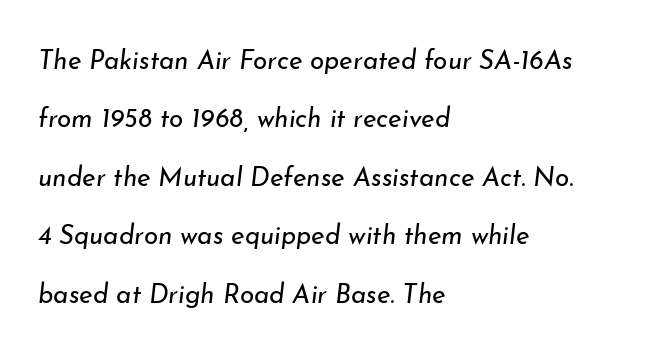
{"italic": "yes", "lean": "right", "slant_degrees": 7, "bold": "no", "underline": "no", "align": "left", "line_spacing": "loose", "line_spacing_ratio": 2.25, "letter_spacing": "normal", "letter_spacing_em": 0.0, "glyph_px": 26}
